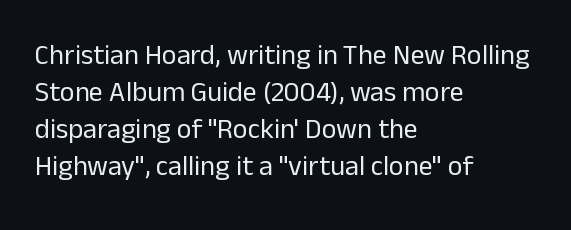
{"serif": "no", "italic": "no", "bold": "no", "weight": "regular", "width": "normal", "stroke_contrast": "low", "x_height": "medium", "monospaced": "no", "underline": "no", "align": "left", "line_spacing": "normal", "line_spacing_ratio": 1.32, "letter_spacing": "normal", "letter_spacing_em": 0.0, "glyph_px": 28}
